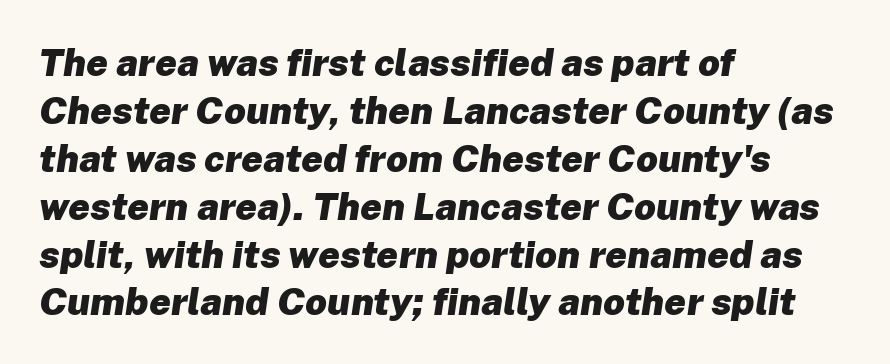
Q: Is the text bold? A: Yes.
Q: Is the text italic (slanted)? A: Yes, it leans right by about 8 degrees.
Q: Is the text underlined? A: No.
Q: How is the paragraph aligned? A: Left-aligned.
Q: Is the spacing between letters normal or unusually wide? A: Normal.
Q: Is the spacing between lines tight, normal or loose? A: Normal.
Q: Width (condensed, normal, or wide)? A: Normal.
Q: Stroke contrast? A: Low.
Q: x-height? A: Medium.
Q: Monospaced? A: No.
